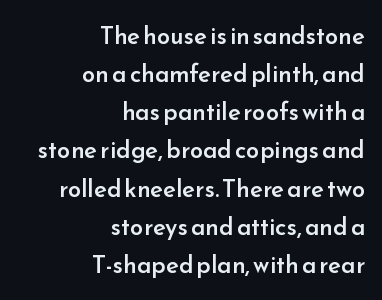
Inter-character spacing is left at the font's built-in metrics. Which margin do the lines hug? The right one — the left edge is uneven. You can tell it's not italic because the verticals are truly vertical. Line spacing here is normal. The space directly below the letters is spotless.
